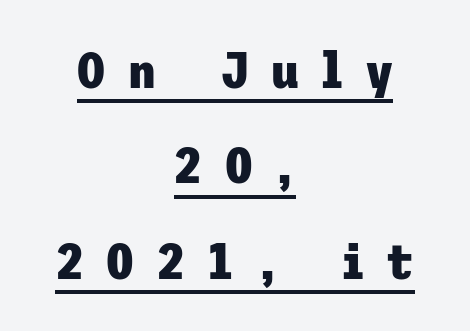
Q: Is the text bold? A: Yes.
Q: Is the text italic (slanted)? A: No, it is upright.
Q: Is the typeface a serif or a sans-serif typeface? A: Sans-serif.
Q: Is the text underlined? A: Yes.
Q: How is the paragraph aligned? A: Centered.
Q: Is the spacing between letters normal or unusually wide? A: Unusually wide.
Q: Width (condensed, normal, or wide)? A: Normal.
Q: Stroke contrast? A: Low.
Q: x-height? A: Medium.
